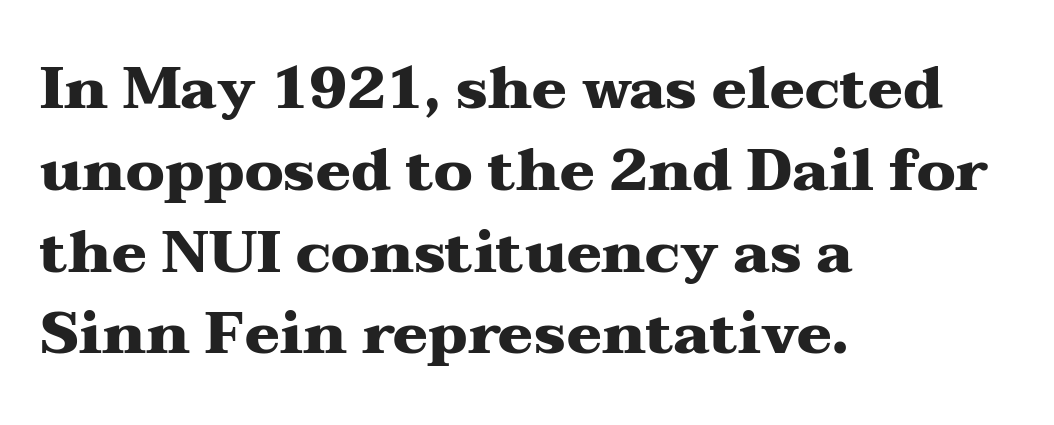
The lines sit at an ordinary, default distance from one another. The letters carry serifs — small finishing strokes at the ends of their stems. Strokes here are thick enough to call this a true bold. There is no visible air inserted between adjacent glyphs. Descenders are the only things crossing below the line. The rag falls on the right side of this text block.
